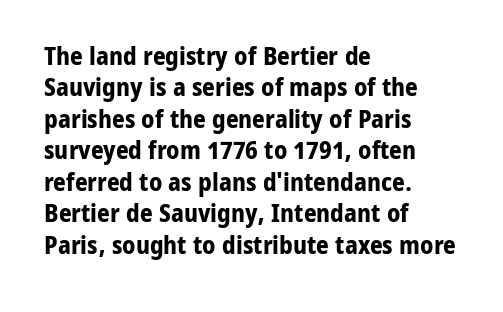
The image shows 25 px bold type, upright; set left-aligned, normal line spacing (1.26x), normal letter spacing, not underlined.
